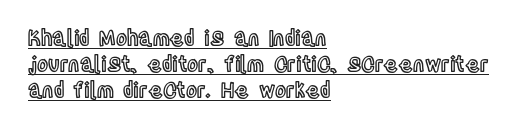
Q: Is the text italic (slanted)? A: No, it is upright.
Q: Is the text underlined? A: Yes.
Q: How is the paragraph aligned? A: Left-aligned.
Q: Is the spacing between letters normal or unusually wide? A: Normal.
